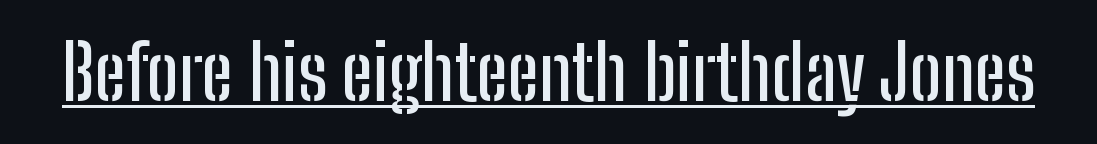
{"serif": "no", "italic": "no", "width": "condensed", "stroke_contrast": "low", "x_height": "medium", "monospaced": "no", "underline": "yes", "letter_spacing": "normal", "letter_spacing_em": 0.0, "glyph_px": 75}
